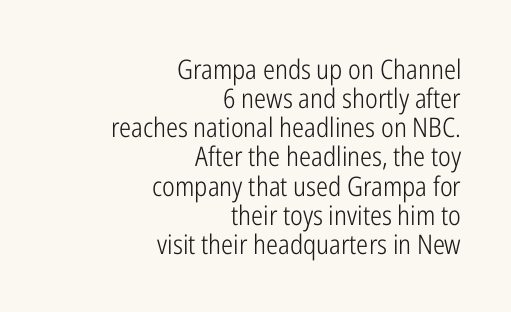
Q: Is the text bold? A: No.
Q: Is the text italic (slanted)? A: No, it is upright.
Q: Is the text underlined? A: No.
Q: How is the paragraph aligned? A: Right-aligned.
Q: Is the spacing between letters normal or unusually wide? A: Normal.
Q: Is the spacing between lines tight, normal or loose? A: Tight.
